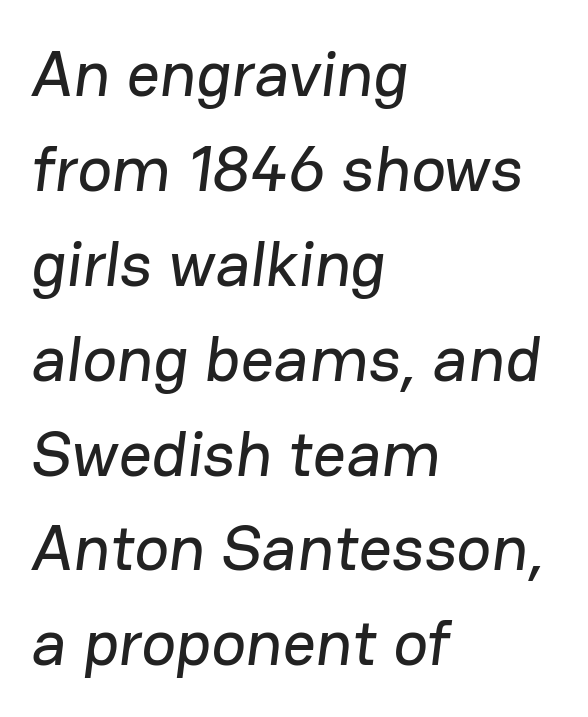
These lines stack with their left ends in a neat column. Underlining? Definitely not there. Look at the bottom of the vertical strokes: they stop flat, with no serifs. How would I describe the line gaps? Plain and ordinary. Here the designer chose a conventional face with non-uniform glyph widths. What stands out about the letter spacing? Nothing — it is the standard amount.
